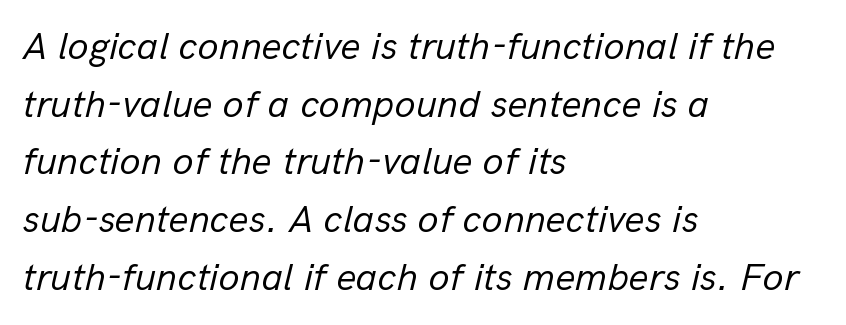
{"italic": "yes", "lean": "right", "slant_degrees": 13, "bold": "no", "weight": "regular", "width": "normal", "stroke_contrast": "low", "x_height": "medium", "monospaced": "no", "underline": "no", "align": "left", "line_spacing": "normal", "line_spacing_ratio": 1.48, "letter_spacing": "normal", "letter_spacing_em": 0.0, "glyph_px": 39}
